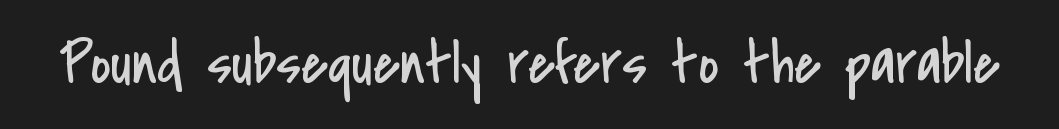
No heavy texture on the line: the type isn't bold. Examine the stroke ends and you'll find no serifs. Note the varied advance widths — an 'i' is clearly narrower than an 'm'. Rendered with straight, roman letterforms. The rendering keeps characters at their native spacing. Rule under the text: the space is simply empty.
